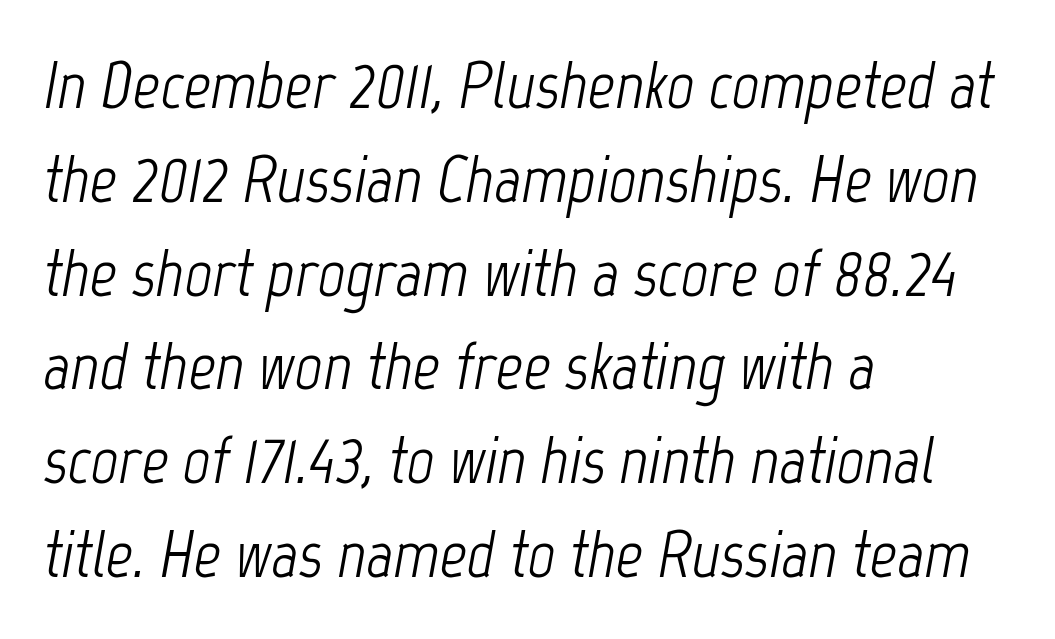
The image shows 67 px light, condensed type, italic (leaning right); set left-aligned, normal line spacing (1.4x), normal letter spacing, not underlined; low stroke contrast and a medium x-height.
